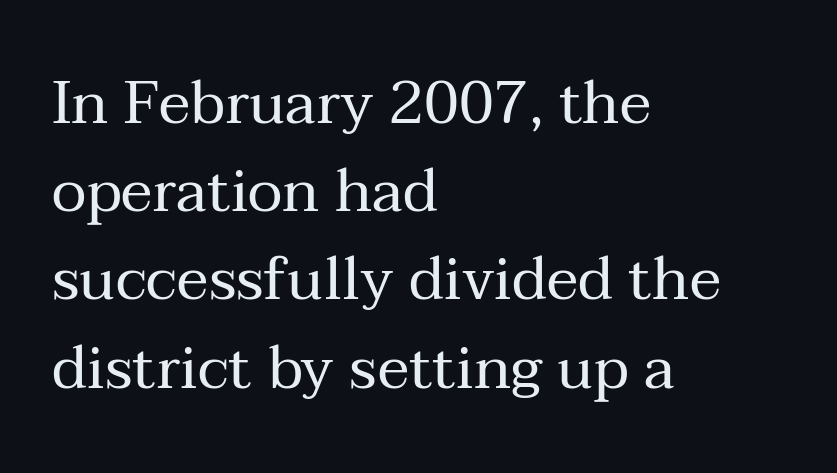
{"serif": "yes", "italic": "no", "bold": "no", "weight": "regular", "width": "normal", "stroke_contrast": "medium", "x_height": "medium", "monospaced": "no", "underline": "no", "align": "left", "line_spacing": "normal", "line_spacing_ratio": 1.47, "letter_spacing": "normal", "letter_spacing_em": 0.0, "glyph_px": 60}
